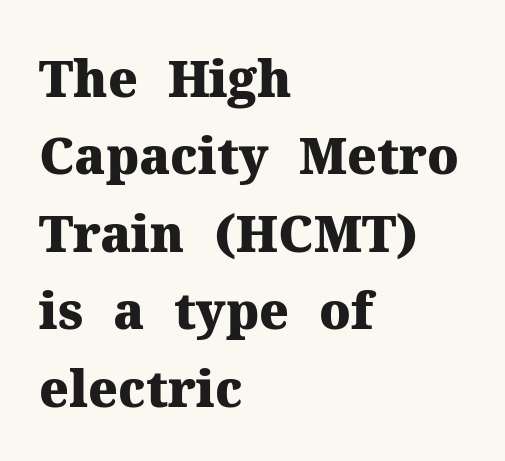
Q: Is the text bold? A: Yes.
Q: Is the text italic (slanted)? A: No, it is upright.
Q: Is the typeface a serif or a sans-serif typeface? A: Serif.
Q: Is the text underlined? A: No.
Q: How is the paragraph aligned? A: Left-aligned.
Q: Is the spacing between letters normal or unusually wide? A: Normal.
Q: Is the spacing between lines tight, normal or loose? A: Normal.
Q: Width (condensed, normal, or wide)? A: Normal.
Q: Stroke contrast? A: Medium.
Q: x-height? A: Medium.
Q: Monospaced? A: No.
